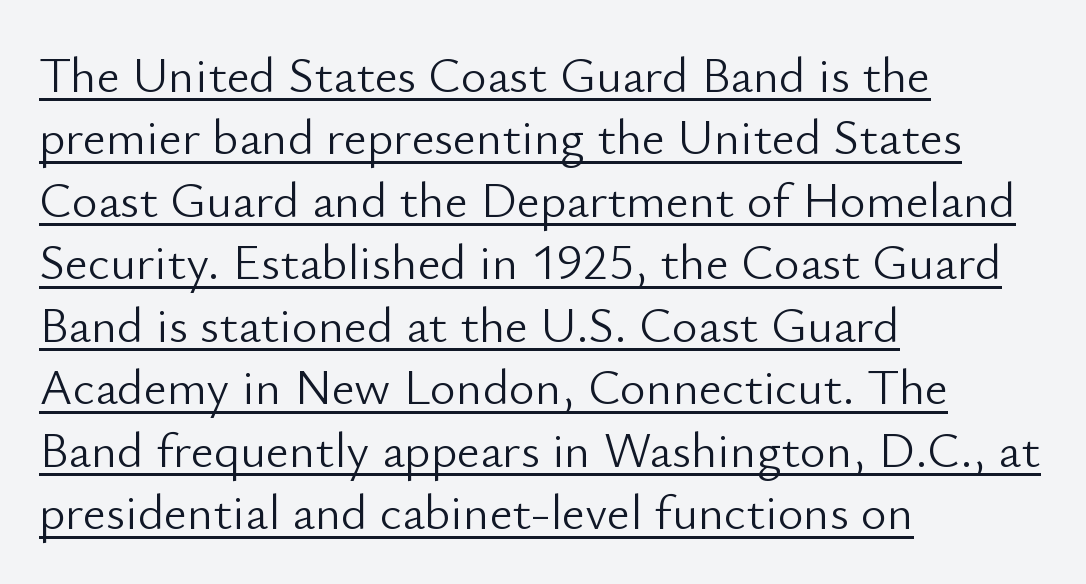
Q: Is the text bold? A: No.
Q: Is the text italic (slanted)? A: No, it is upright.
Q: Is the typeface a serif or a sans-serif typeface? A: Sans-serif.
Q: Is the text underlined? A: Yes.
Q: How is the paragraph aligned? A: Left-aligned.
Q: Is the spacing between letters normal or unusually wide? A: Normal.
Q: Is the spacing between lines tight, normal or loose? A: Normal.
Q: Width (condensed, normal, or wide)? A: Normal.
Q: Stroke contrast? A: Low.
Q: x-height? A: Small.
Q: Monospaced? A: No.
